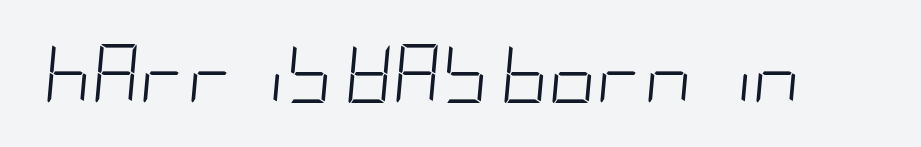
{"italic": "yes", "lean": "right", "slant_degrees": 5, "bold": "no", "weight": "light", "width": "condensed", "stroke_contrast": "low", "x_height": "large", "underline": "no", "letter_spacing": "normal", "letter_spacing_em": 0.0, "glyph_px": 59}
